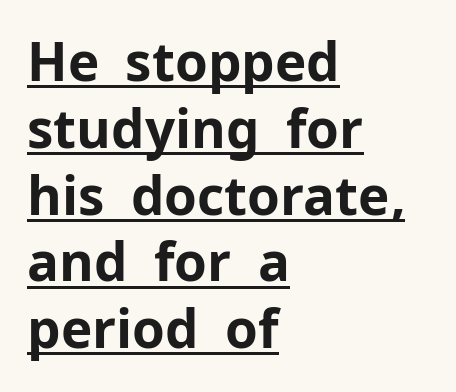
Q: Is the text bold? A: Yes.
Q: Is the text italic (slanted)? A: No, it is upright.
Q: Is the typeface a serif or a sans-serif typeface? A: Sans-serif.
Q: Is the text underlined? A: Yes.
Q: How is the paragraph aligned? A: Left-aligned.
Q: Is the spacing between letters normal or unusually wide? A: Normal.
Q: Is the spacing between lines tight, normal or loose? A: Normal.
Q: Width (condensed, normal, or wide)? A: Normal.
Q: Stroke contrast? A: Low.
Q: x-height? A: Medium.
Q: Monospaced? A: No.
